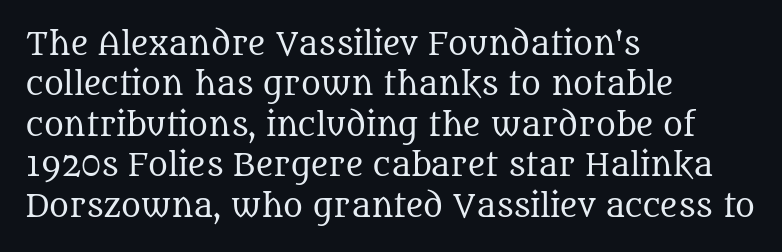
Quick note: not italic, upright. Spacing verdict: proportional, widths tailored to each character. Unlike a clean sans, this face finishes its strokes with serifs. Characters follow at the spacing the type designer built in. Lines of text with bare space underneath.
